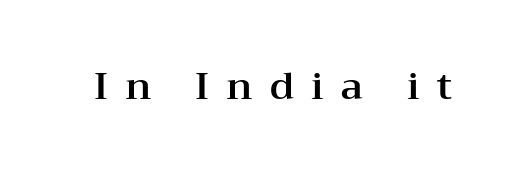
The image shows 38 px wide serif type, upright; set unusually wide letter spacing (+0.45 em), not underlined; medium stroke contrast and a medium x-height.
